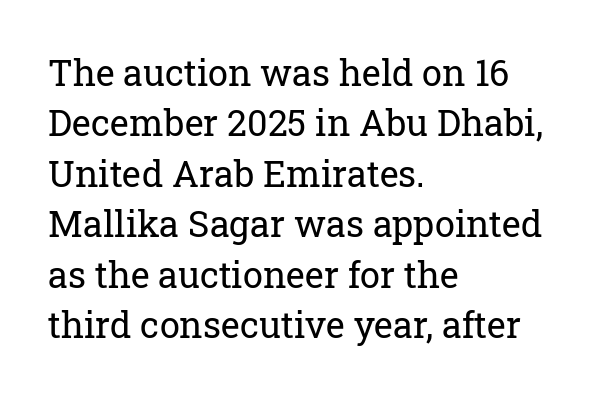
The image shows 36 px regular-weight serif type, upright; set left-aligned, normal line spacing (1.4x), normal letter spacing, not underlined; low stroke contrast and a medium x-height.
